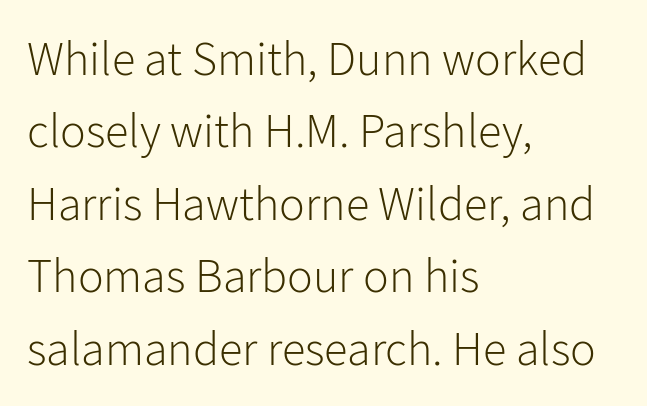
{"serif": "no", "italic": "no", "bold": "no", "weight": "light", "width": "normal", "stroke_contrast": "low", "x_height": "medium", "monospaced": "no", "underline": "no", "align": "left", "line_spacing": "normal", "line_spacing_ratio": 1.51, "letter_spacing": "normal", "letter_spacing_em": 0.0, "glyph_px": 48}
